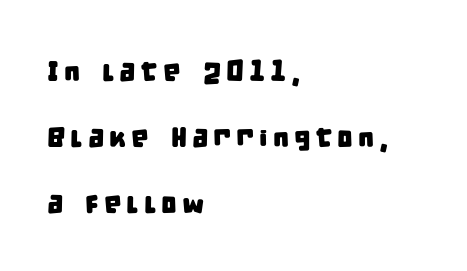
Type without underlining. The text block is weighted toward the left margin, trailing off unevenly rightward. Reading down the column, the eye jumps a long way to each next line. Grotesque or geometric, the face here clearly has no serifs. Is this a fixed-width face? No — the glyphs have proportional, varying widths.
